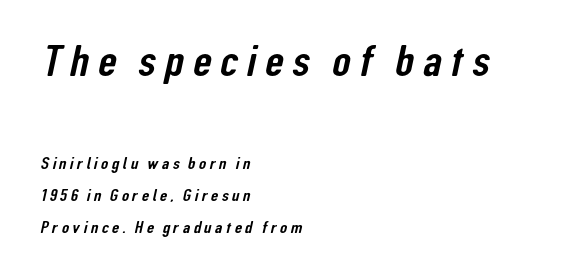
{"serif": "no", "width": "condensed", "stroke_contrast": "low", "x_height": "medium", "monospaced": "no", "underline": "no", "align": "left", "line_spacing_ratio": 1.88, "letter_spacing": "wide", "letter_spacing_em": 0.2, "larger_block": "first", "size_ratio": 2.53, "glyph_px": 43}
